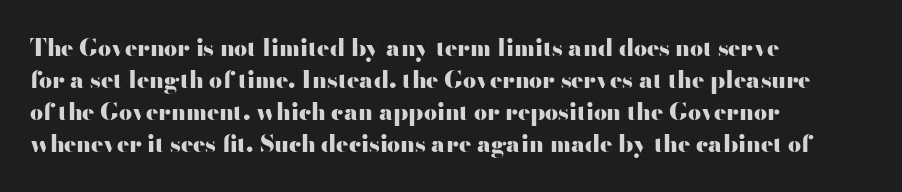
{"italic": "no", "bold": "yes", "underline": "no", "align": "left", "line_spacing": "normal", "line_spacing_ratio": 1.39, "letter_spacing": "normal", "letter_spacing_em": 0.0, "glyph_px": 23}
